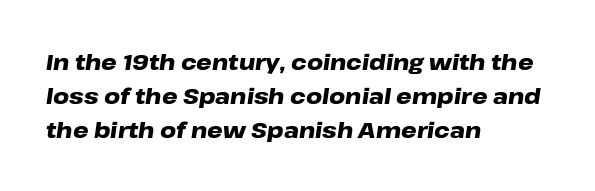
{"italic": "yes", "lean": "right", "slant_degrees": 8, "bold": "yes", "underline": "no", "align": "left", "line_spacing": "normal", "line_spacing_ratio": 1.54, "letter_spacing": "normal", "letter_spacing_em": 0.0, "glyph_px": 22}
